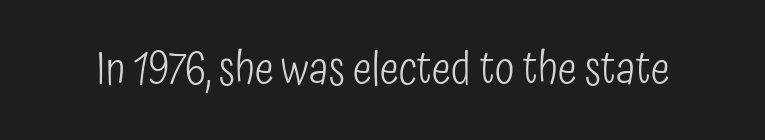
The image shows 45 px light, condensed sans-serif type, upright; set normal letter spacing, not underlined; low stroke contrast and a medium x-height.
